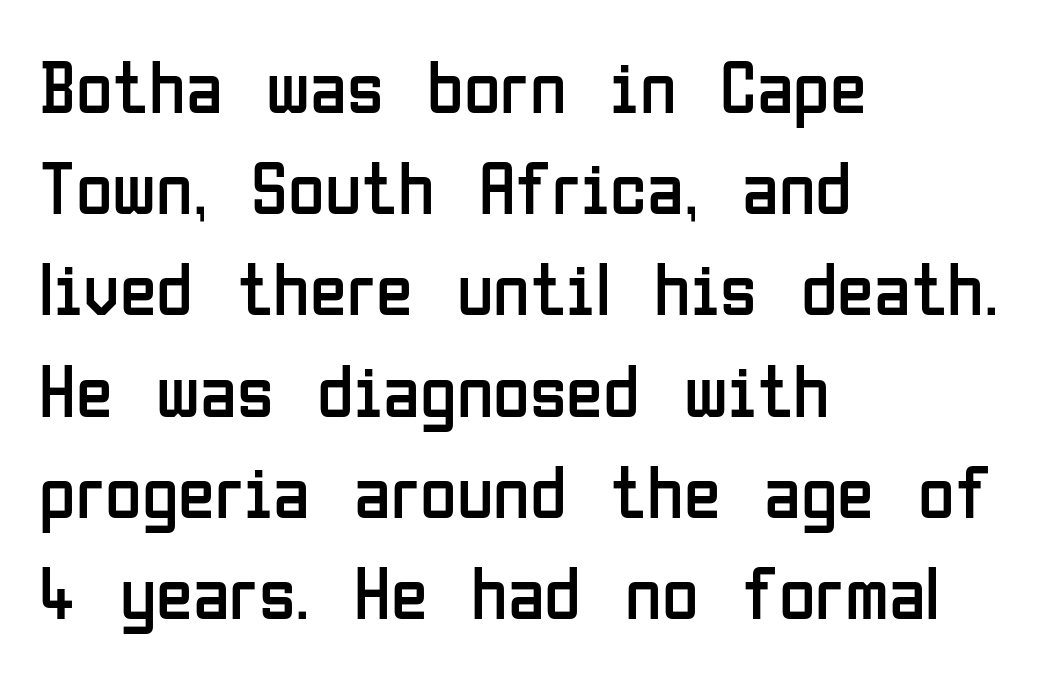
Q: Is the text bold? A: No.
Q: Is the text italic (slanted)? A: No, it is upright.
Q: Is the typeface a serif or a sans-serif typeface? A: Sans-serif.
Q: Is the text underlined? A: No.
Q: How is the paragraph aligned? A: Left-aligned.
Q: Is the spacing between letters normal or unusually wide? A: Normal.
Q: Is the spacing between lines tight, normal or loose? A: Normal.
Q: Width (condensed, normal, or wide)? A: Condensed.
Q: Stroke contrast? A: Low.
Q: x-height? A: Medium.
Q: Monospaced? A: No.
